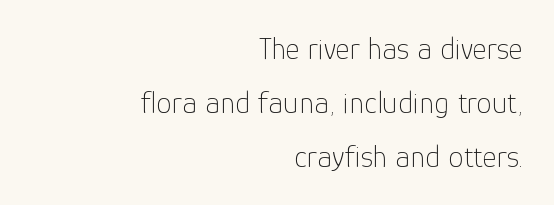
{"serif": "no", "italic": "no", "bold": "no", "weight": "thin", "width": "normal", "stroke_contrast": "low", "x_height": "medium", "monospaced": "no", "underline": "no", "align": "right", "line_spacing_ratio": 1.74, "letter_spacing": "normal", "letter_spacing_em": 0.0, "glyph_px": 31}
